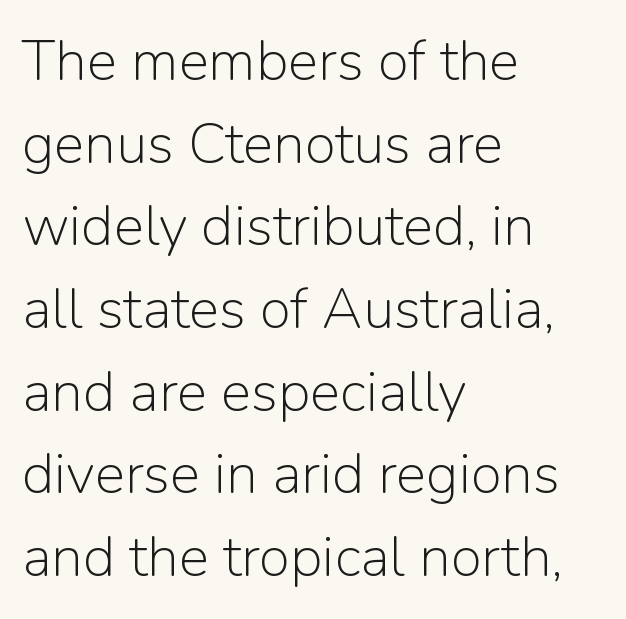
{"serif": "no", "italic": "no", "bold": "no", "weight": "light", "width": "normal", "stroke_contrast": "low", "x_height": "medium", "monospaced": "no", "underline": "no", "align": "left", "line_spacing": "normal", "line_spacing_ratio": 1.45, "letter_spacing": "normal", "letter_spacing_em": 0.0, "glyph_px": 57}
